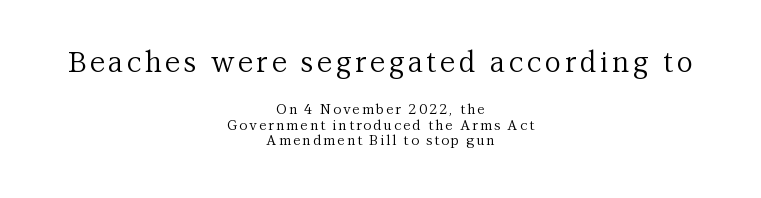
Q: Is the text bold? A: No.
Q: Is the text italic (slanted)? A: No, it is upright.
Q: Is the typeface a serif or a sans-serif typeface? A: Serif.
Q: Is the text underlined? A: No.
Q: How is the paragraph aligned? A: Centered.
Q: Is the spacing between lines tight, normal or loose? A: Tight.
Q: Which block of text is set in a larger size, the first (top) or the second (bottom)? A: The first (top) one.
Q: Width (condensed, normal, or wide)? A: Normal.
Q: Stroke contrast? A: Medium.
Q: x-height? A: Medium.
Q: Monospaced? A: No.
